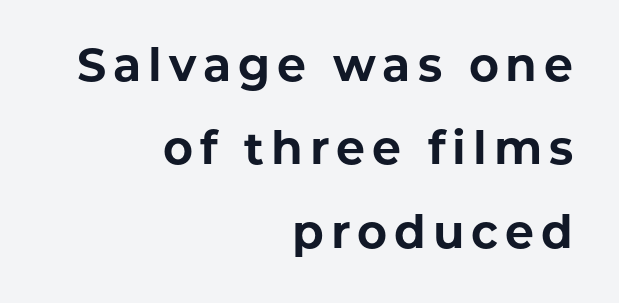
Nope, not italic — everything's standing straight. The passage shown is typed in a proportional face where columns would drift. The strip under each line holds only bare page. Grotesque or geometric, the face here clearly has no serifs.
